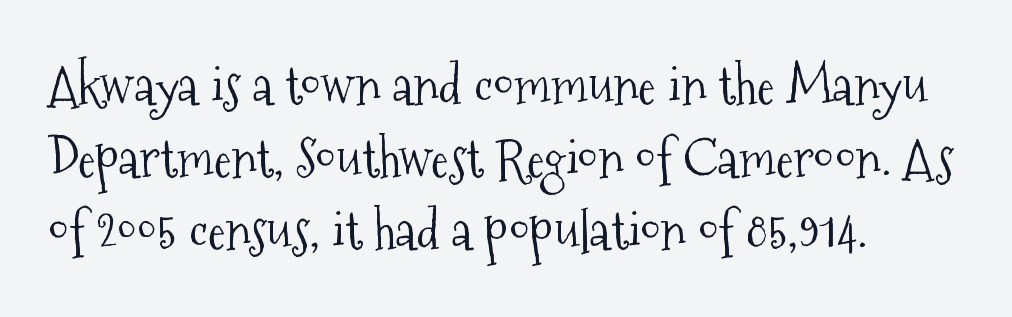
The setting favours the left margin, as ordinary paragraphs usually do. Do the letters lean? They stand straight. Weight: not bold — regular or lighter. I'd call this a serif setting — the letters wear small feet. The words here are not underlined. The gaps between neighbouring characters are ordinary and unremarkable.
